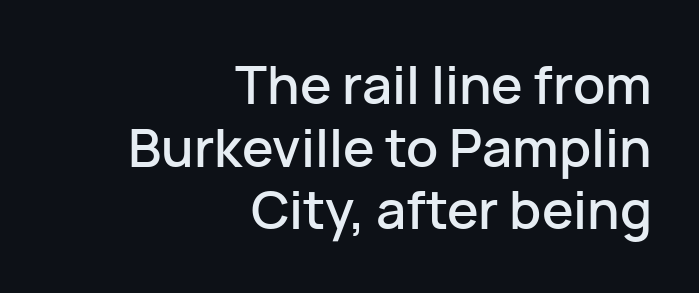
{"serif": "no", "italic": "no", "width": "normal", "stroke_contrast": "low", "x_height": "medium", "monospaced": "no", "underline": "no", "align": "right", "line_spacing_ratio": 1.18, "letter_spacing": "normal", "letter_spacing_em": 0.0, "glyph_px": 53}
